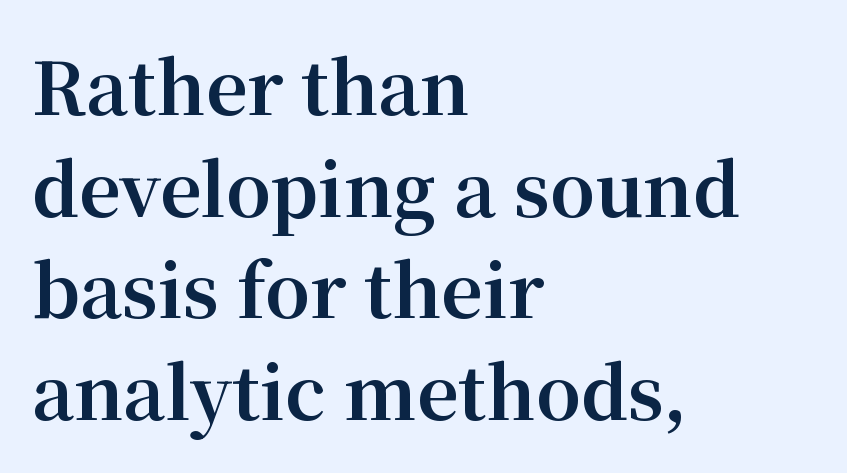
{"serif": "yes", "italic": "no", "bold": "yes", "weight": "bold", "width": "normal", "stroke_contrast": "medium", "x_height": "medium", "monospaced": "no", "underline": "no", "align": "left", "line_spacing": "normal", "line_spacing_ratio": 1.41, "letter_spacing": "normal", "letter_spacing_em": 0.0, "glyph_px": 72}
